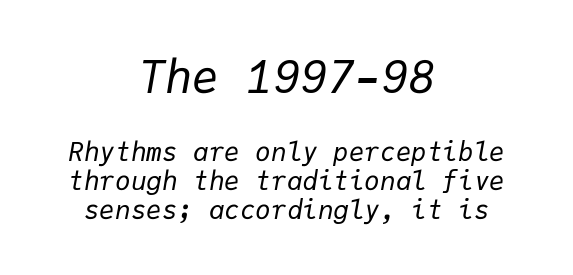
Q: Is the text bold? A: No.
Q: Is the text italic (slanted)? A: Yes, it leans right by about 9 degrees.
Q: Is the text underlined? A: No.
Q: How is the paragraph aligned? A: Centered.
Q: Is the spacing between letters normal or unusually wide? A: Normal.
Q: Is the spacing between lines tight, normal or loose? A: Tight.
Q: Which block of text is set in a larger size, the first (top) or the second (bottom)? A: The first (top) one.
Q: Width (condensed, normal, or wide)? A: Normal.
Q: Stroke contrast? A: Low.
Q: x-height? A: Medium.
Q: Monospaced? A: Yes.
